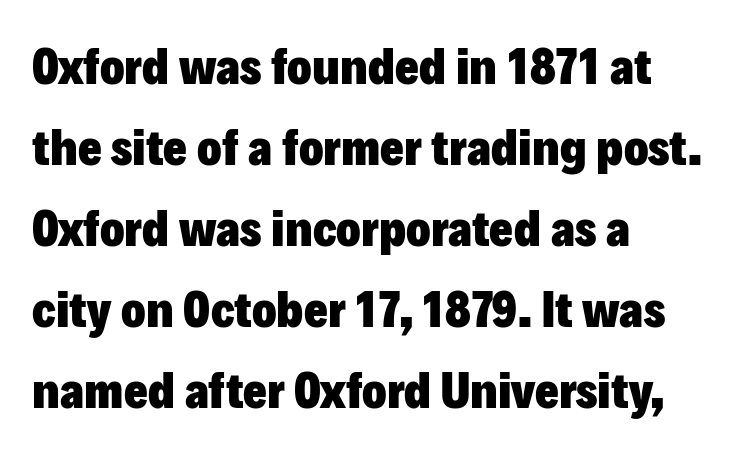
{"serif": "no", "italic": "no", "bold": "yes", "weight": "heavy", "width": "normal", "stroke_contrast": "low", "x_height": "medium", "monospaced": "no", "underline": "no", "align": "left", "line_spacing": "normal", "line_spacing_ratio": 1.59, "letter_spacing": "normal", "letter_spacing_em": 0.0, "glyph_px": 51}
